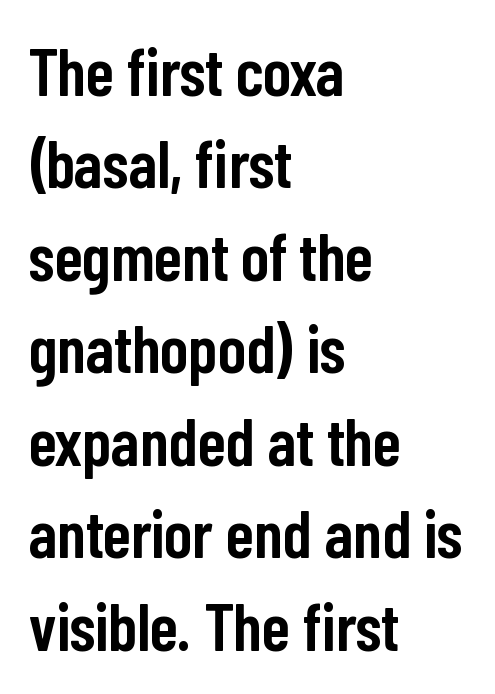
The image shows 67 px semibold, condensed sans-serif type, upright; set left-aligned, normal line spacing (1.38x), normal letter spacing, not underlined; low stroke contrast and a medium x-height.
